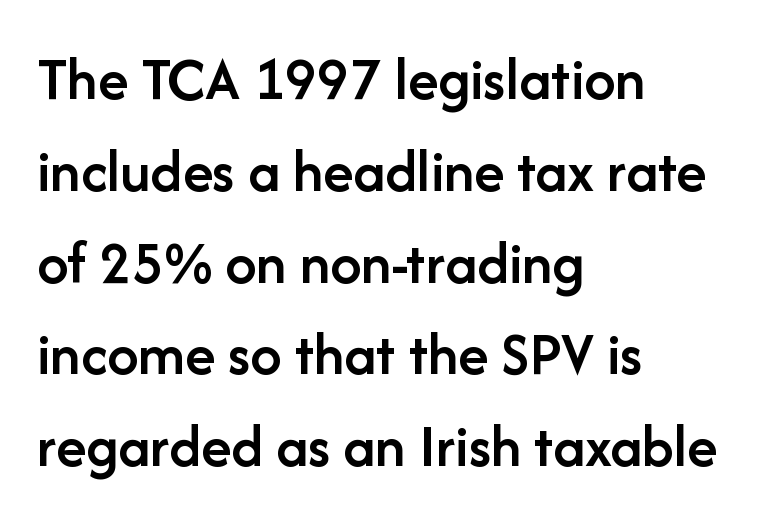
Character widths vary here, with narrow letters taking less room than wide ones. The type sits square on the baseline with zero lean. Whoever set this chose a conventional vertical rhythm. All the whitespace from short lines collects on the right. Slightly chunky letters — semibold, I'd say, not full bold. In terms of letterform style, serifs are entirely absent.
